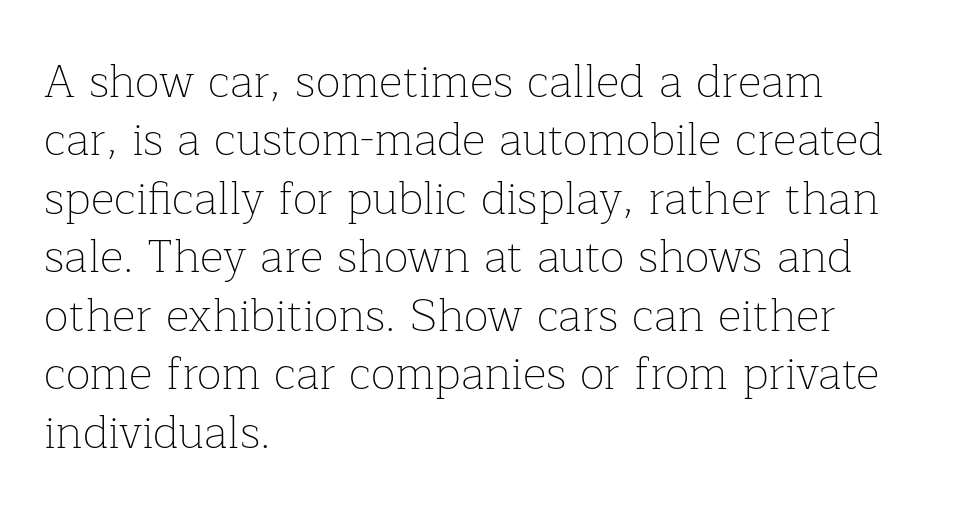
{"serif": "yes", "italic": "no", "bold": "no", "weight": "thin", "width": "normal", "stroke_contrast": "low", "x_height": "medium", "monospaced": "no", "underline": "no", "align": "left", "line_spacing": "normal", "line_spacing_ratio": 1.27, "letter_spacing": "normal", "letter_spacing_em": 0.0, "glyph_px": 46}
